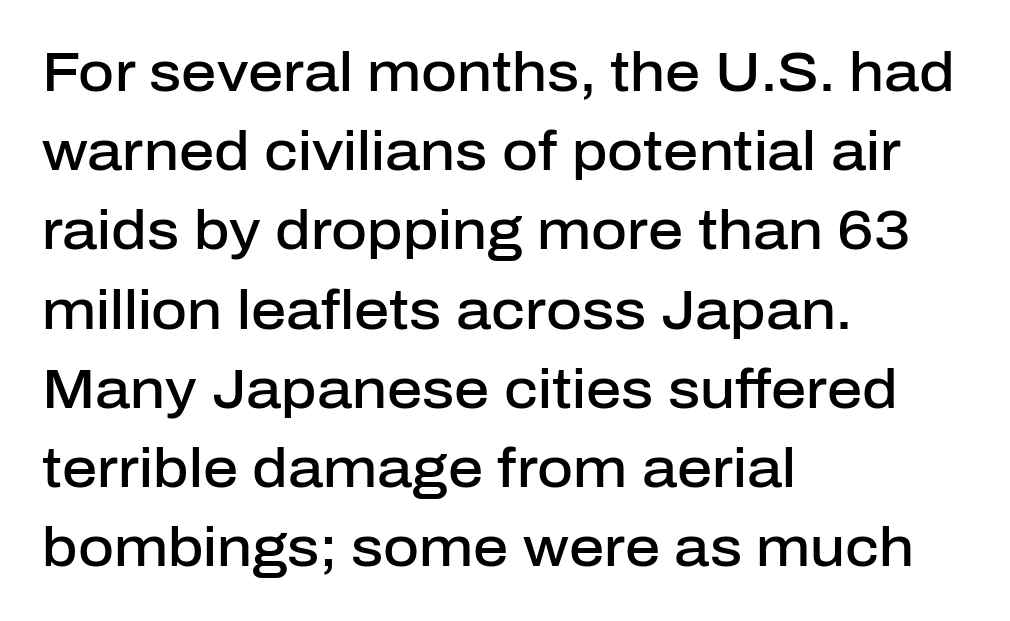
Lines of text with bare space underneath. Baseline-to-baseline distance is the conventional proportion of letter height. Alignment: flush left. A typesetter would label this face a sans. Do the characters align in a grid? No, the font is proportional. The horizontal fit of the characters is conventional and even.
